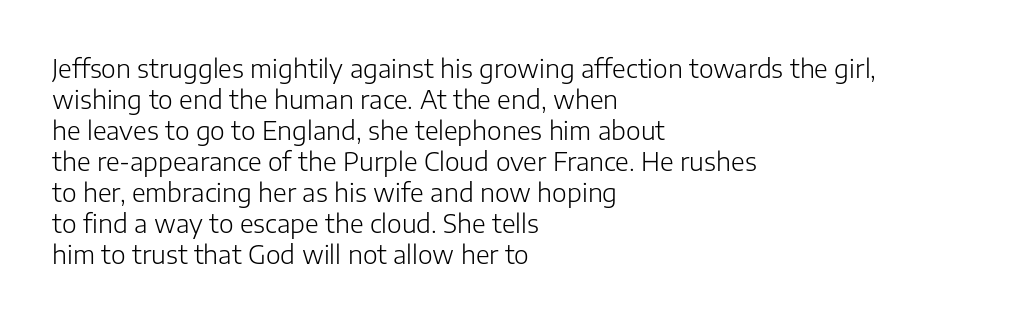
The image shows 25 px text type, upright; set left-aligned, line spacing 1.24x, normal letter spacing, not underlined.
